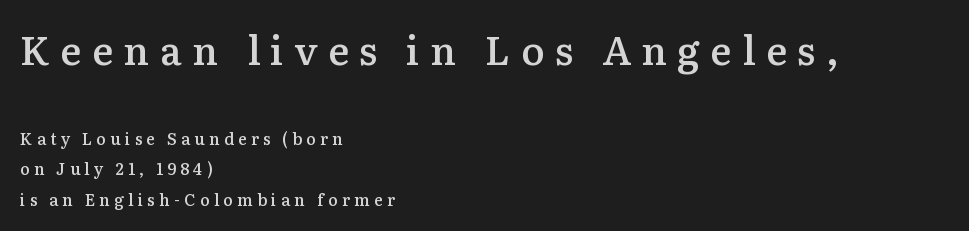
The image shows 39 px semibold serif type, upright; set left-aligned, loose line spacing (1.91x), unusually wide letter spacing (+0.27 em), not underlined; the first (top) block is 2.44x larger; medium stroke contrast and a medium x-height.
